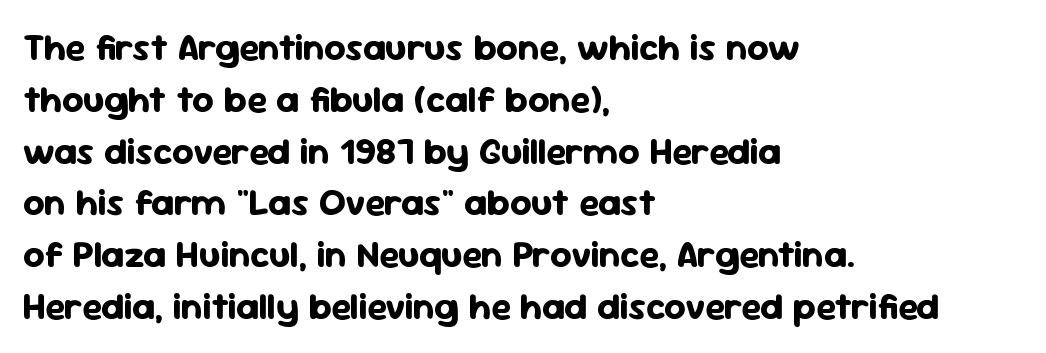
Where is the straight margin? On the left. Descender tails drop into unmarked territory. Students, note that the glyphs here touch the page at normal intervals. Unlike a traditional serif, this face leaves its strokes unadorned. Proportional: the letters do not fall into vertical columns.
